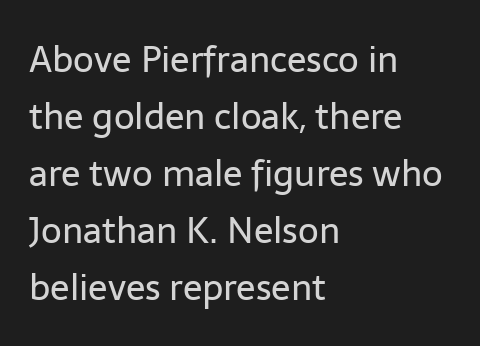
{"serif": "no", "italic": "no", "bold": "no", "weight": "regular", "width": "normal", "stroke_contrast": "low", "x_height": "medium", "monospaced": "no", "underline": "no", "align": "left", "line_spacing": "normal", "line_spacing_ratio": 1.58, "letter_spacing": "normal", "letter_spacing_em": 0.0, "glyph_px": 36}
